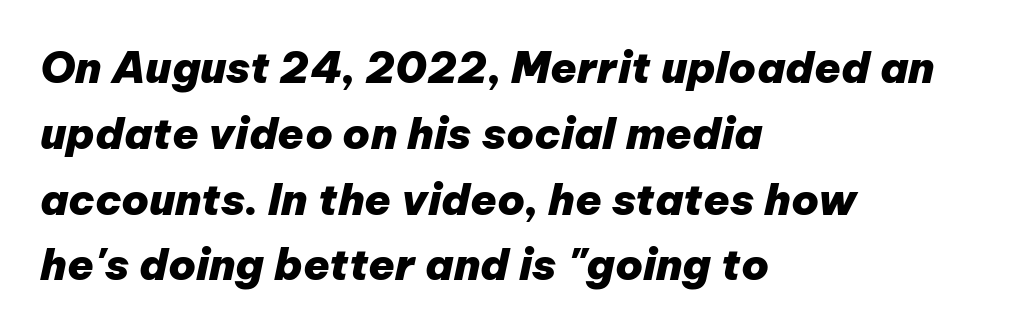
Is the type bold? Yes — the strokes are clearly thick and heavy. Tracking value appears to be zero — textbook default spacing. Italic: yes, the glyphs are oblique. The space beneath each line is pristine and unruled. Notice how descenders clear the ascenders below comfortably — that's standard leading.
